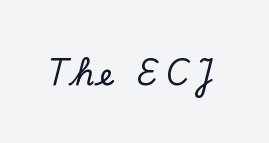
Q: Is the text italic (slanted)? A: Yes.
Q: Is the typeface a serif or a sans-serif typeface? A: Serif.
Q: Is the text underlined? A: No.
Q: Is the spacing between letters normal or unusually wide? A: Unusually wide.
Q: Width (condensed, normal, or wide)? A: Normal.
Q: Stroke contrast? A: Low.
Q: x-height? A: Small.
Q: Monospaced? A: No.
